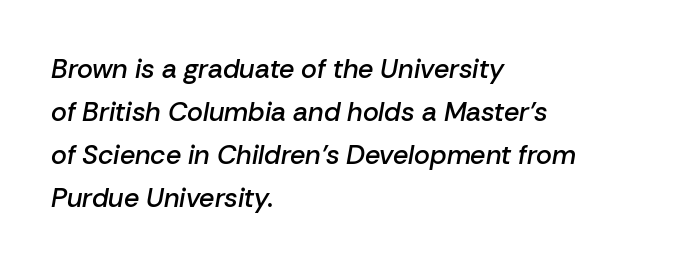
Q: Is the text bold? A: Semi-bold.
Q: Is the text italic (slanted)? A: Yes, it leans right by about 10 degrees.
Q: Is the text underlined? A: No.
Q: How is the paragraph aligned? A: Left-aligned.
Q: Is the spacing between letters normal or unusually wide? A: Normal.
Q: Is the spacing between lines tight, normal or loose? A: Normal.
